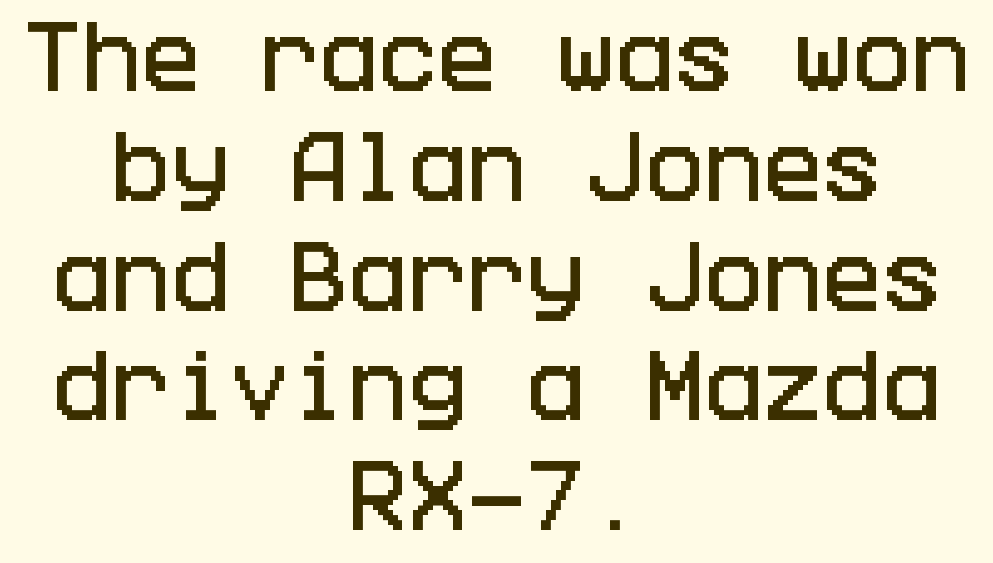
Q: Is the text italic (slanted)? A: No, it is upright.
Q: Is the typeface a serif or a sans-serif typeface? A: Sans-serif.
Q: Is the text underlined? A: No.
Q: How is the paragraph aligned? A: Centered.
Q: Is the spacing between letters normal or unusually wide? A: Normal.
Q: Is the spacing between lines tight, normal or loose? A: Normal.
Q: Width (condensed, normal, or wide)? A: Condensed.
Q: Stroke contrast? A: Low.
Q: x-height? A: Large.
